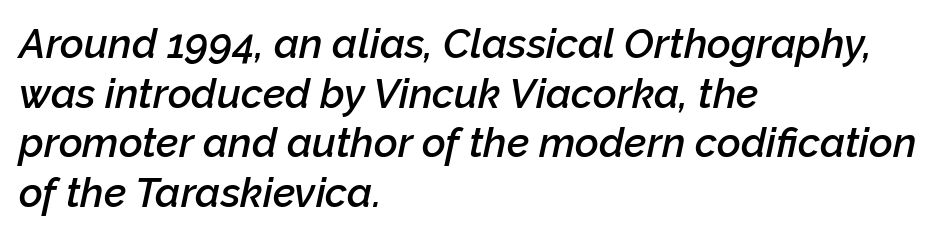
Q: Is the text bold? A: Semi-bold.
Q: Is the text italic (slanted)? A: Yes, it leans right by about 12 degrees.
Q: Is the text underlined? A: No.
Q: How is the paragraph aligned? A: Left-aligned.
Q: Is the spacing between letters normal or unusually wide? A: Normal.
Q: Width (condensed, normal, or wide)? A: Normal.
Q: Stroke contrast? A: Low.
Q: x-height? A: Medium.
Q: Monospaced? A: No.
